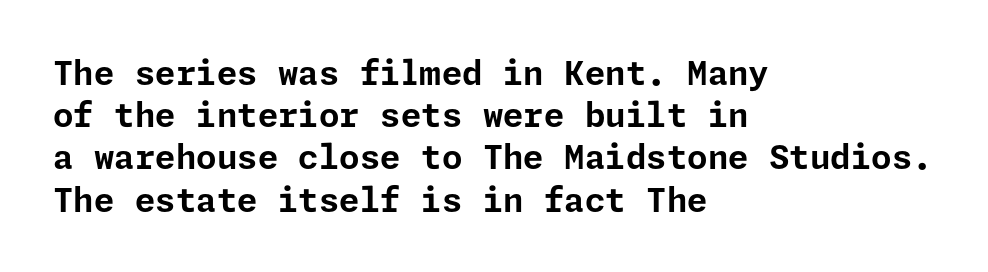
Q: Is the text bold? A: Yes.
Q: Is the text italic (slanted)? A: No, it is upright.
Q: Is the typeface a serif or a sans-serif typeface? A: Sans-serif.
Q: Is the text underlined? A: No.
Q: How is the paragraph aligned? A: Left-aligned.
Q: Is the spacing between letters normal or unusually wide? A: Normal.
Q: Is the spacing between lines tight, normal or loose? A: Normal.
Q: Width (condensed, normal, or wide)? A: Normal.
Q: Stroke contrast? A: Low.
Q: x-height? A: Medium.
